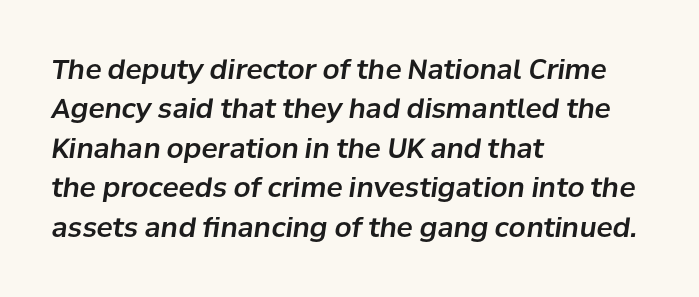
{"italic": "yes", "lean": "right", "slant_degrees": 8, "underline": "no", "align": "left", "line_spacing": "normal", "line_spacing_ratio": 1.46, "letter_spacing": "normal", "letter_spacing_em": 0.0, "glyph_px": 27}
